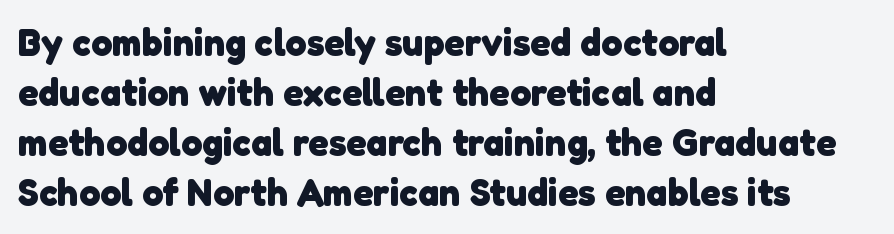
{"serif": "no", "bold": "yes", "weight": "heavy", "width": "normal", "stroke_contrast": "low", "x_height": "medium", "monospaced": "no", "underline": "no", "align": "left", "line_spacing": "normal", "line_spacing_ratio": 1.32, "letter_spacing": "normal", "letter_spacing_em": 0.0, "glyph_px": 38}
